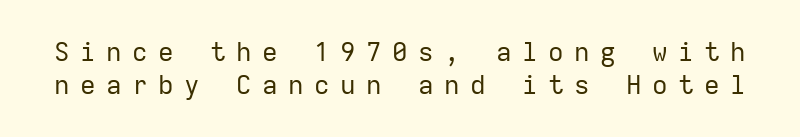
{"italic": "no", "bold": "no", "underline": "no", "line_spacing": "normal", "line_spacing_ratio": 1.26, "letter_spacing": "wide", "letter_spacing_em": 0.4, "glyph_px": 26}
